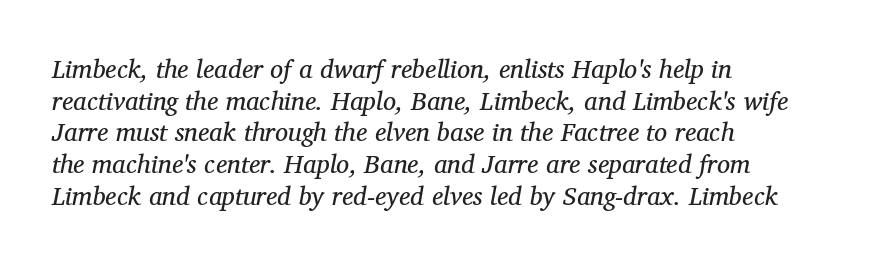
{"italic": "yes", "lean": "right", "slant_degrees": 12, "bold": "no", "underline": "no", "align": "left", "line_spacing_ratio": 1.22, "letter_spacing": "normal", "letter_spacing_em": 0.0, "glyph_px": 26}
